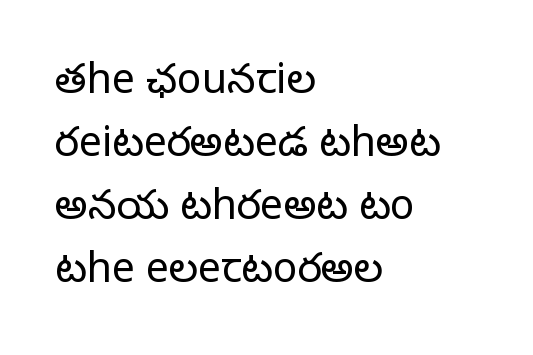
Nobody touched the tracking dial on this one. You could not count columns in this text — the font is proportionally spaced. The letters stand upright; this is a roman face. These lines are composed in type without serifs. The lines in this sample share a left origin and differ only in where they stop. One glance says typical: line gaps are just what's usual.
